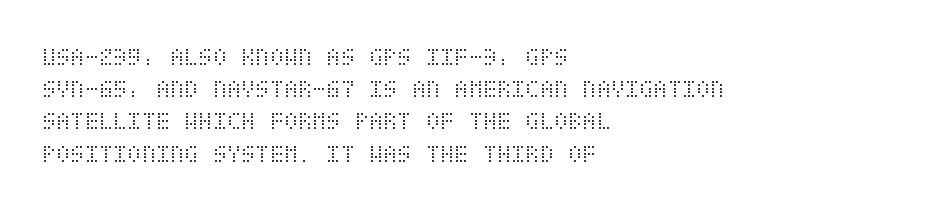
No letter is thick-stroked: the sample isn't bold. The lettering stays uniformly vertical, giving the passage a roman look. This sample uses plain, unmodified letter spacing. These lines stack with their left ends in a neat column. The gap between lines stays unmarked.
